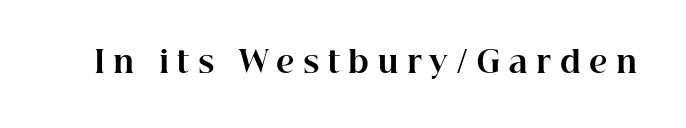
Decoration check: the copy has no underline. Summary of weight: heavy, a full bold. When letters stand straight like this, we call the style roman or upright. Is the letter spacing exaggerated? Yes — the characters are pushed far apart. Yep, those are serifs on the letters.
